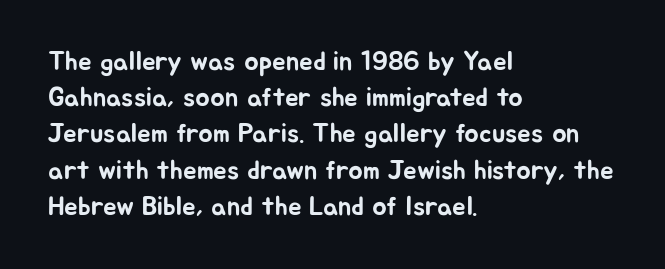
A normal amount of white space separates one row of letters from the next. Rendered with straight, roman letterforms. Rule under the text: the space is simply empty. Glyph-to-glyph distance matches everyday printed text. Horizontal alignment here is leftward, the default for most running prose.
